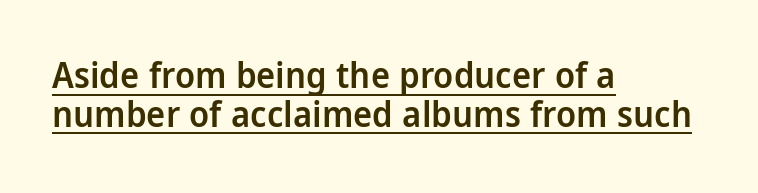
{"serif": "no", "italic": "no", "bold": "semi", "weight": "semibold", "width": "condensed", "stroke_contrast": "low", "x_height": "large", "monospaced": "no", "underline": "yes", "align": "left", "line_spacing": "tight", "line_spacing_ratio": 1.07, "letter_spacing": "normal", "letter_spacing_em": 0.0, "glyph_px": 36}
